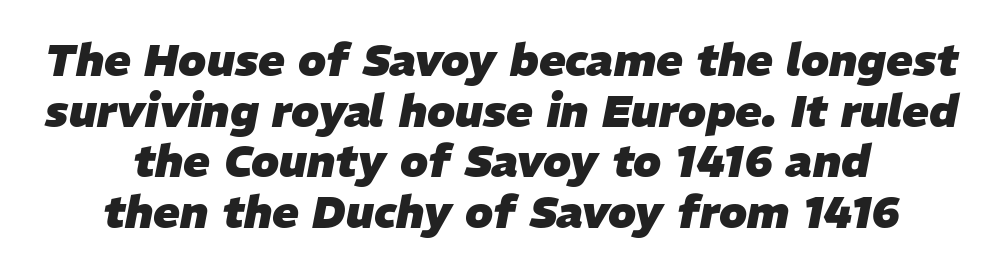
{"italic": "yes", "lean": "right", "slant_degrees": 11, "bold": "yes", "weight": "heavy", "width": "normal", "stroke_contrast": "low", "x_height": "medium", "monospaced": "no", "underline": "no", "align": "center", "line_spacing": "tight", "line_spacing_ratio": 1.15, "letter_spacing": "normal", "letter_spacing_em": 0.0, "glyph_px": 44}
